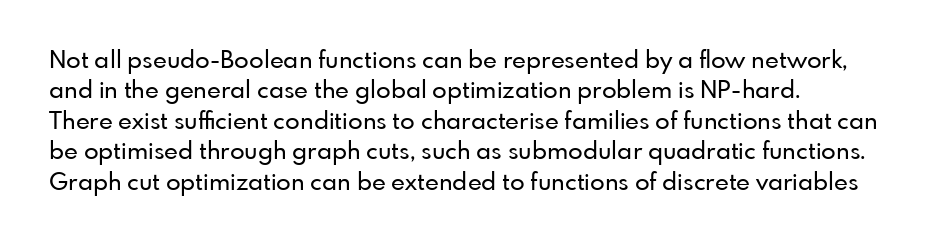
{"italic": "no", "underline": "no", "align": "left", "line_spacing": "normal", "line_spacing_ratio": 1.27, "letter_spacing": "normal", "letter_spacing_em": 0.0, "glyph_px": 24}
